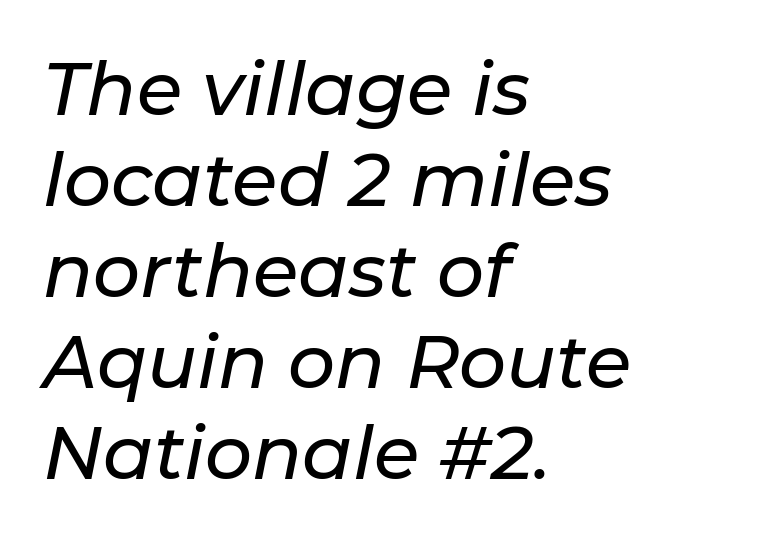
The passage shown is typed in a proportional face where columns would drift. The passage shown leans; its letterforms are oblique. No word sits above an underline. Inter-character spacing is left at the font's built-in metrics. The paragraph has a hard left edge and a soft right edge.
